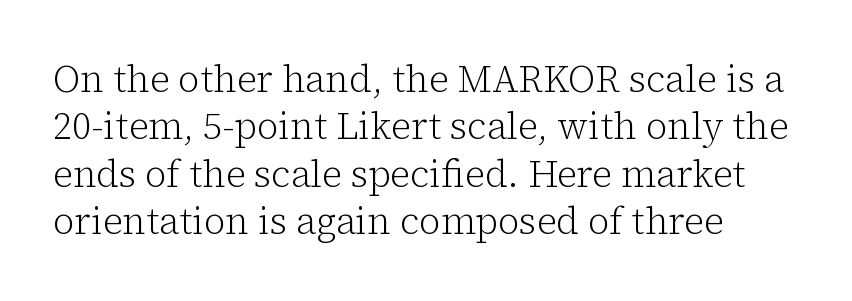
A light-to-regular cut is what we see here. Compared with a centered layout, this one pins lines to the left instead. Glyph-to-glyph distance matches everyday printed text. What kind of face is this? One with serifs.
